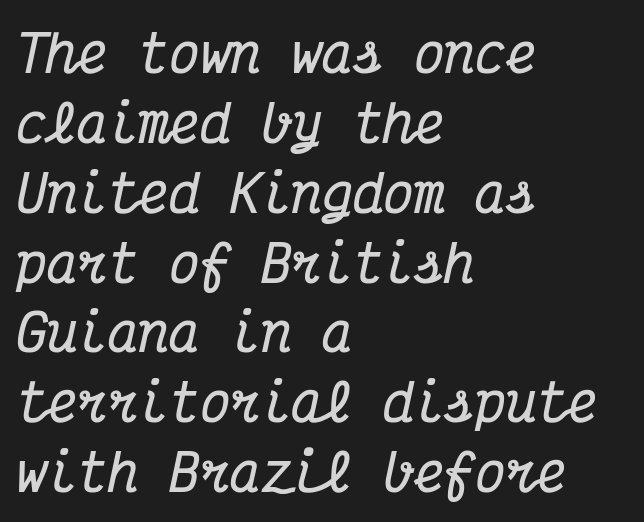
The image shows 51 px bold, condensed serif type, italic (leaning right), monospaced; set left-aligned, normal line spacing (1.37x), normal letter spacing, not underlined; medium stroke contrast and a medium x-height.
